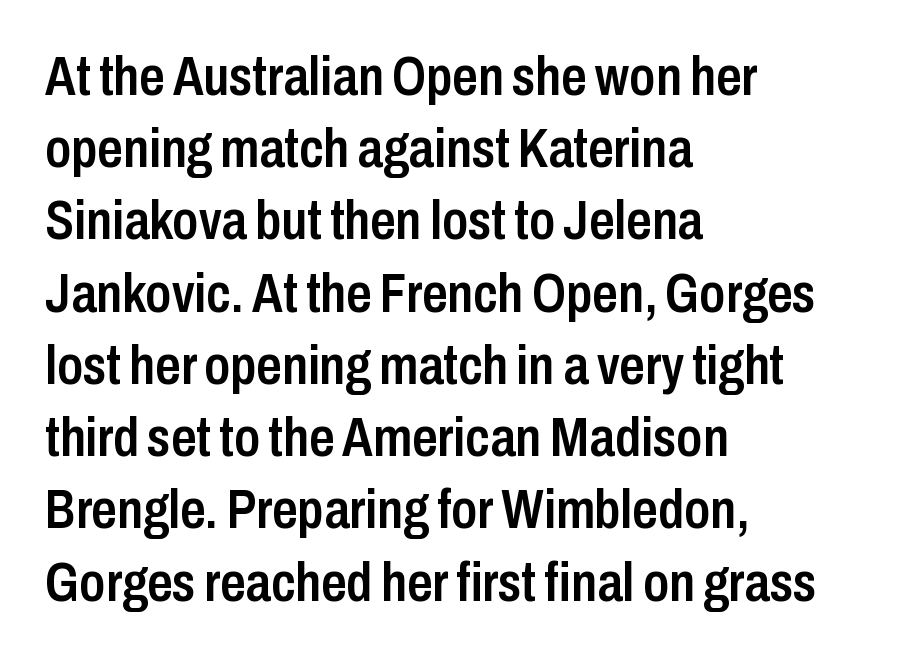
{"serif": "no", "italic": "no", "bold": "semi", "weight": "semibold", "width": "condensed", "stroke_contrast": "low", "x_height": "medium", "monospaced": "no", "underline": "no", "align": "left", "line_spacing": "normal", "line_spacing_ratio": 1.29, "letter_spacing": "normal", "letter_spacing_em": 0.0, "glyph_px": 56}
